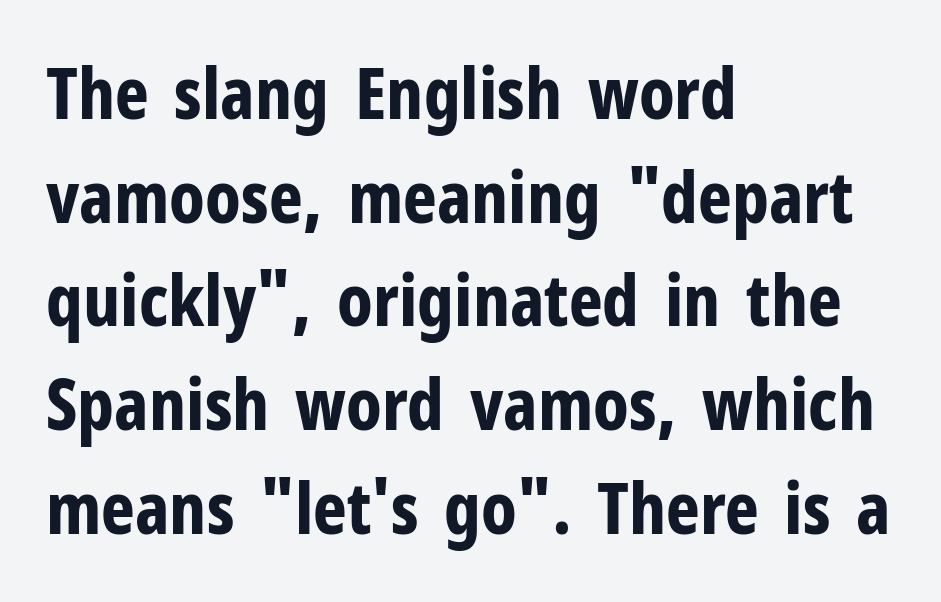
{"serif": "no", "italic": "no", "bold": "yes", "weight": "bold", "width": "condensed", "stroke_contrast": "low", "x_height": "medium", "monospaced": "no", "underline": "no", "align": "left", "line_spacing": "normal", "line_spacing_ratio": 1.44, "letter_spacing": "normal", "letter_spacing_em": 0.0, "glyph_px": 72}
